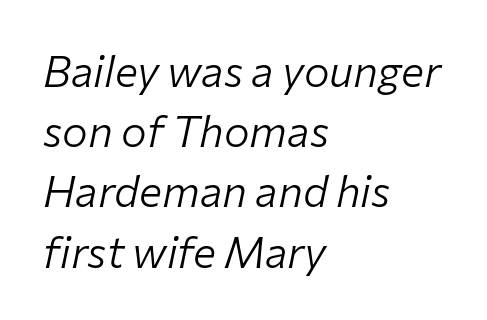
{"italic": "yes", "lean": "right", "slant_degrees": 12, "bold": "no", "weight": "light", "width": "normal", "stroke_contrast": "low", "x_height": "medium", "monospaced": "no", "underline": "no", "align": "left", "line_spacing": "normal", "line_spacing_ratio": 1.4, "letter_spacing": "normal", "letter_spacing_em": 0.0, "glyph_px": 43}
